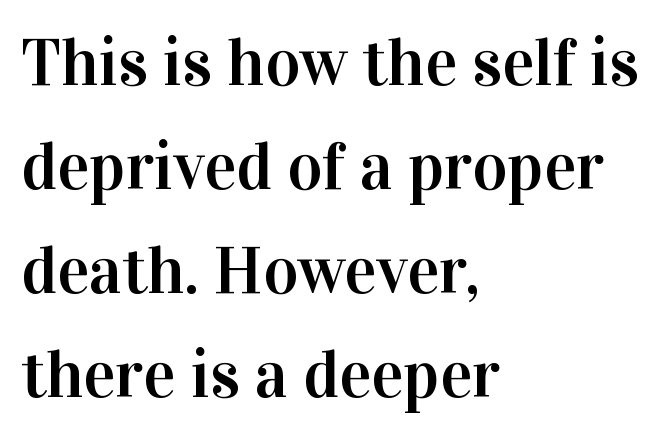
Q: Is the text italic (slanted)? A: No, it is upright.
Q: Is the typeface a serif or a sans-serif typeface? A: Serif.
Q: Is the text underlined? A: No.
Q: How is the paragraph aligned? A: Left-aligned.
Q: Is the spacing between letters normal or unusually wide? A: Normal.
Q: Is the spacing between lines tight, normal or loose? A: Normal.
Q: Width (condensed, normal, or wide)? A: Normal.
Q: Stroke contrast? A: High.
Q: x-height? A: Medium.
Q: Monospaced? A: No.
